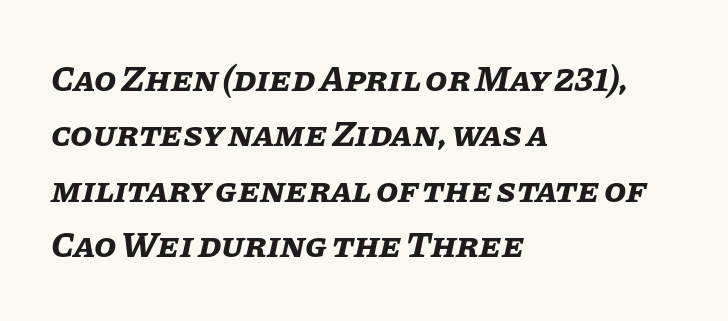
Q: Is the text bold? A: Yes.
Q: Is the text italic (slanted)? A: Yes, it leans right by about 11 degrees.
Q: Is the text underlined? A: No.
Q: How is the paragraph aligned? A: Left-aligned.
Q: Is the spacing between letters normal or unusually wide? A: Normal.
Q: Is the spacing between lines tight, normal or loose? A: Normal.
Q: Width (condensed, normal, or wide)? A: Normal.
Q: Stroke contrast? A: Low.
Q: x-height? A: Large.
Q: Monospaced? A: No.
